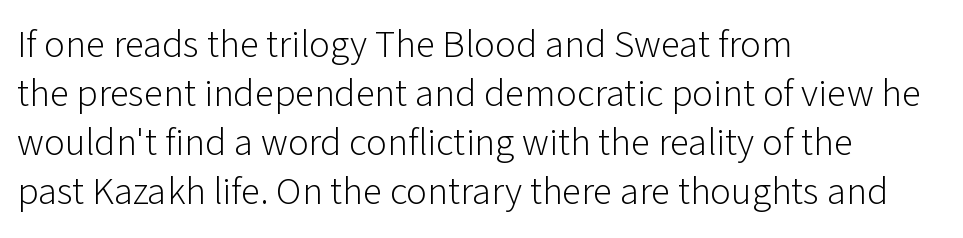
{"serif": "no", "italic": "no", "bold": "no", "weight": "light", "width": "normal", "stroke_contrast": "low", "x_height": "medium", "monospaced": "no", "underline": "no", "align": "left", "line_spacing": "normal", "line_spacing_ratio": 1.26, "letter_spacing": "normal", "letter_spacing_em": 0.0, "glyph_px": 39}
